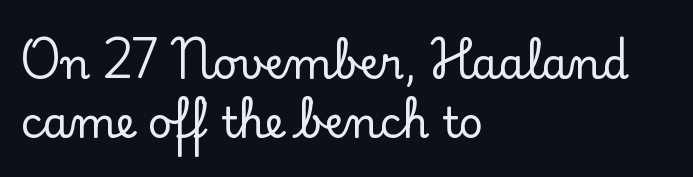
The image shows 42 px serif type, upright; set left-aligned, normal line spacing (1.4x), normal letter spacing, not underlined; low stroke contrast and a small x-height.
